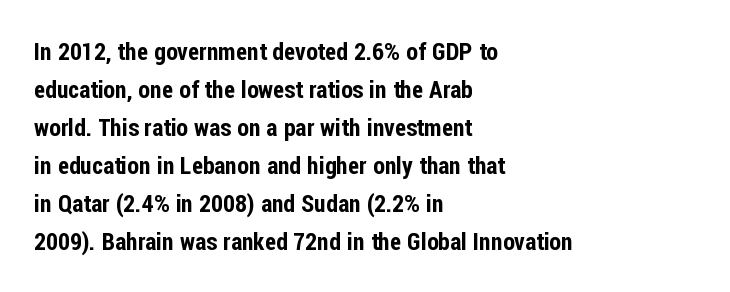
Q: Is the text italic (slanted)? A: No, it is upright.
Q: Is the text underlined? A: No.
Q: How is the paragraph aligned? A: Left-aligned.
Q: Is the spacing between letters normal or unusually wide? A: Normal.
Q: Is the spacing between lines tight, normal or loose? A: Normal.
